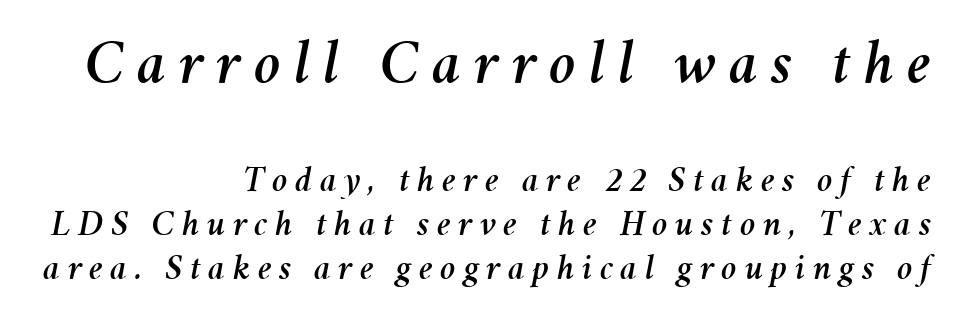
Q: Is the text italic (slanted)? A: Yes, it leans right by about 11 degrees.
Q: Is the text underlined? A: No.
Q: How is the paragraph aligned? A: Right-aligned.
Q: Is the spacing between letters normal or unusually wide? A: Unusually wide.
Q: Which block of text is set in a larger size, the first (top) or the second (bottom)? A: The first (top) one.
Q: Width (condensed, normal, or wide)? A: Normal.
Q: Stroke contrast? A: Medium.
Q: x-height? A: Medium.
Q: Monospaced? A: No.
